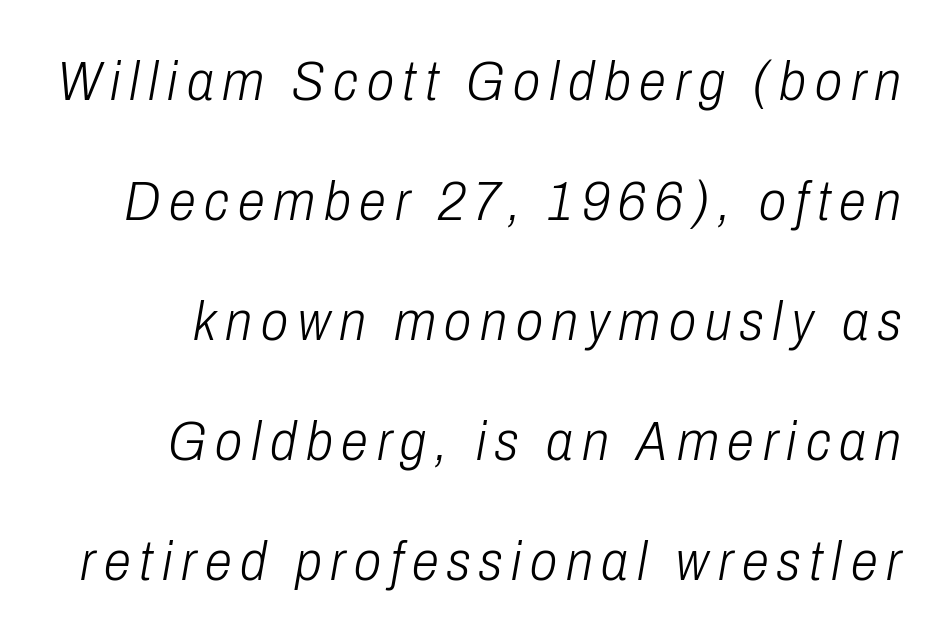
Q: Is the text bold? A: No.
Q: Is the text italic (slanted)? A: Yes, it leans right by about 10 degrees.
Q: Is the text underlined? A: No.
Q: Is the spacing between lines tight, normal or loose? A: Loose.
Q: Width (condensed, normal, or wide)? A: Condensed.
Q: Stroke contrast? A: Low.
Q: x-height? A: Medium.
Q: Monospaced? A: No.
